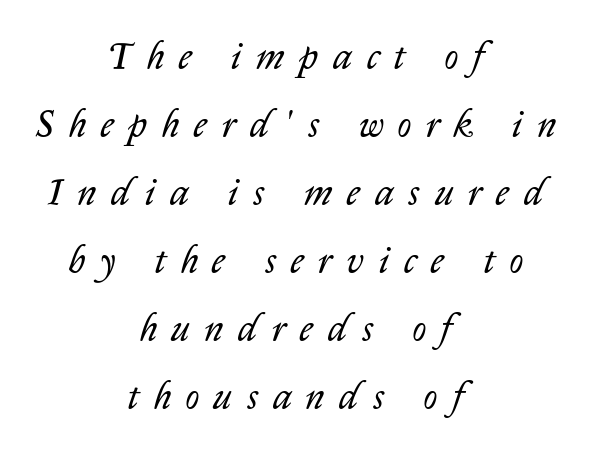
Q: Is the text bold? A: No.
Q: Is the text italic (slanted)? A: Yes, it leans right by about 14 degrees.
Q: Is the text underlined? A: No.
Q: How is the paragraph aligned? A: Centered.
Q: Is the spacing between letters normal or unusually wide? A: Unusually wide.
Q: Width (condensed, normal, or wide)? A: Normal.
Q: Stroke contrast? A: Low.
Q: x-height? A: Medium.
Q: Monospaced? A: No.
